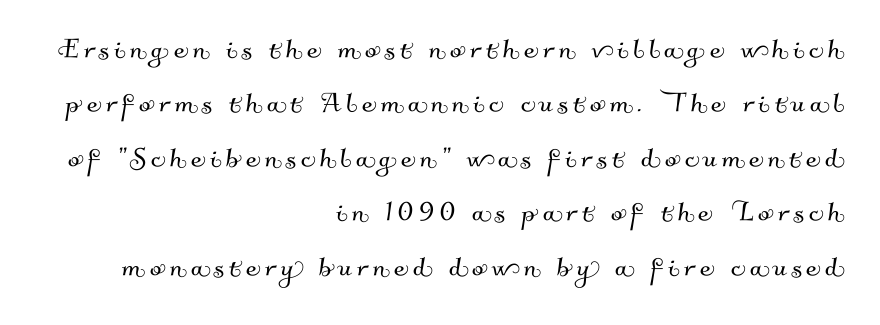
The image shows 34 px sans-serif type; set right-aligned, normal line spacing (1.6x), not underlined; medium stroke contrast and a small x-height.
